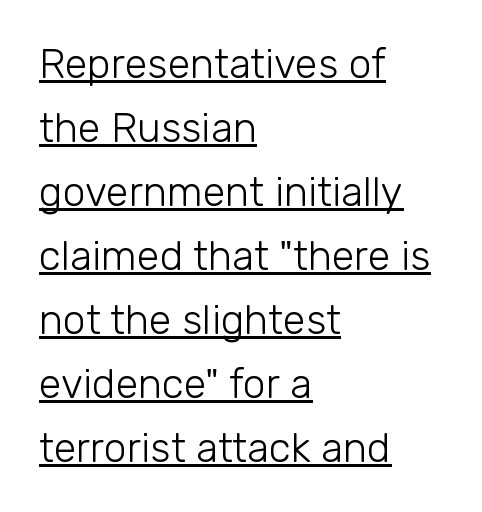
Q: Is the text bold? A: No.
Q: Is the text italic (slanted)? A: No, it is upright.
Q: Is the typeface a serif or a sans-serif typeface? A: Sans-serif.
Q: Is the text underlined? A: Yes.
Q: How is the paragraph aligned? A: Left-aligned.
Q: Is the spacing between letters normal or unusually wide? A: Normal.
Q: Is the spacing between lines tight, normal or loose? A: Normal.
Q: Width (condensed, normal, or wide)? A: Normal.
Q: Stroke contrast? A: Low.
Q: x-height? A: Medium.
Q: Monospaced? A: No.
